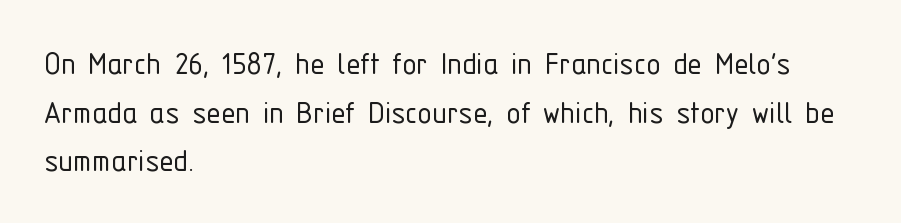
The rendering uses a moderate line-height, typical for paragraphs. You could not count columns in this text — the font is proportionally spaced. Is the stroke heavy? The answer is a plain regular-or-lighter. Layout note: lines flush left. Characters follow at the spacing the type designer built in. The space directly below the letters is spotless.
